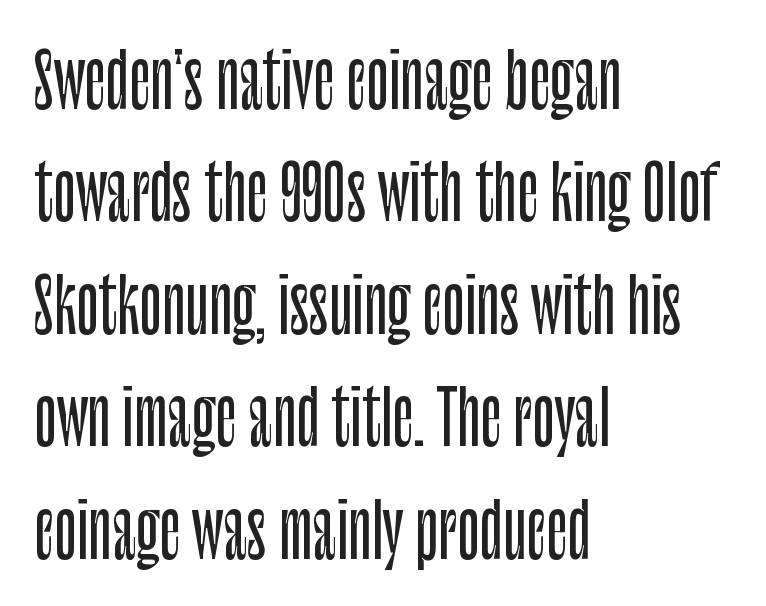
The image shows 74 px condensed sans-serif type, upright; set left-aligned, normal line spacing (1.52x), normal letter spacing, not underlined; low stroke contrast and a large x-height.
